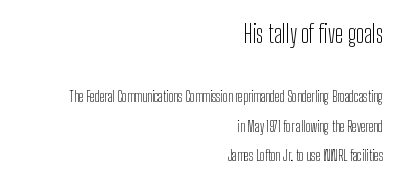
Leading is clearly above the norm, producing a sparse column. No chunkiness to these letters — they're not bold. Unmarked baselines from the first word to the last. Upright lettering throughout.
